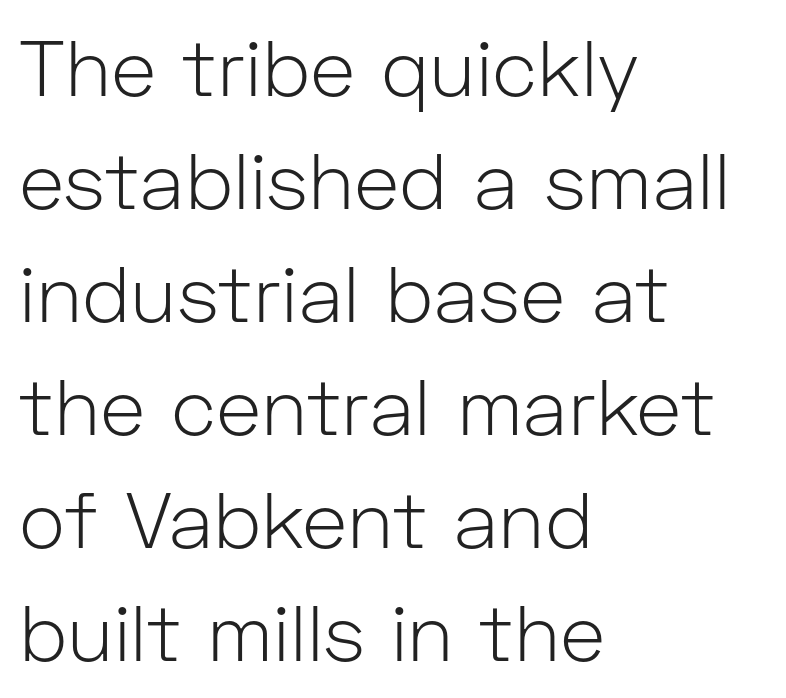
The image shows 78 px light sans-serif type, upright; set left-aligned, normal line spacing (1.45x), normal letter spacing, not underlined; low stroke contrast and a medium x-height.
